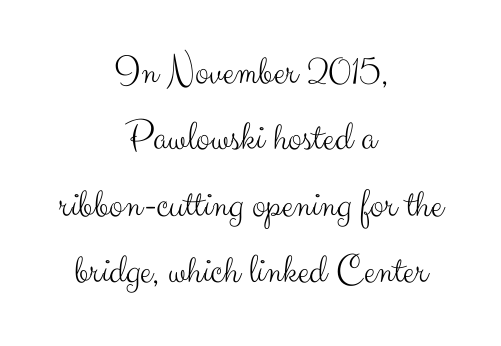
The block of text has a typical density, with ordinary space between rows. You could call the tracking neutral — neither tight nor loose. The passage shown is typeset with a sans-serif family.
